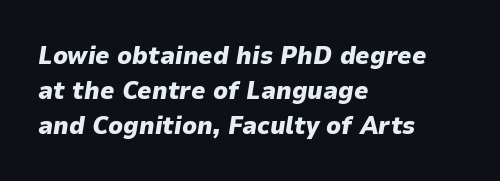
I'd describe the lettering as bold — thick and assertive. The horizontal fit of the characters is conventional and even. The paragraph has a hard left edge and a soft right edge. Quick note: underline off.
